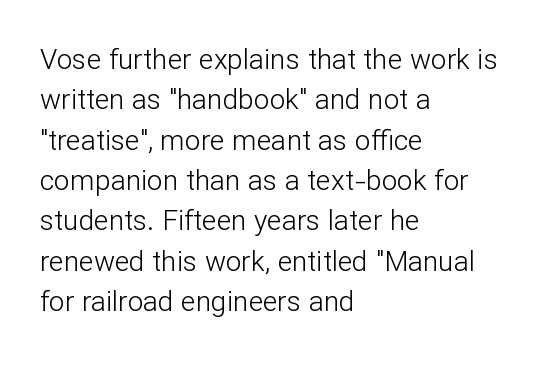
The image shows 28 px light sans-serif type, upright; set left-aligned, normal line spacing (1.44x), normal letter spacing, not underlined; low stroke contrast and a medium x-height.
